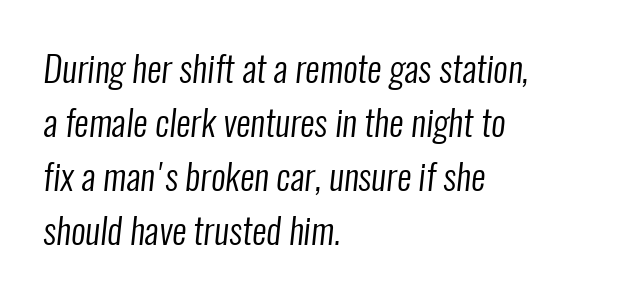
The image shows 36 px regular-weight, condensed sans-serif type; set left-aligned, normal line spacing (1.5x), normal letter spacing, not underlined; low stroke contrast and a medium x-height.
